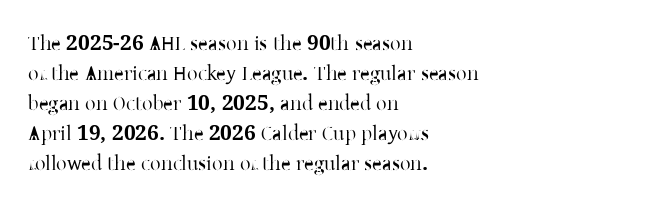
{"italic": "no", "underline": "no", "align": "left", "line_spacing": "normal", "line_spacing_ratio": 1.43, "letter_spacing": "normal", "letter_spacing_em": 0.0, "glyph_px": 21}
